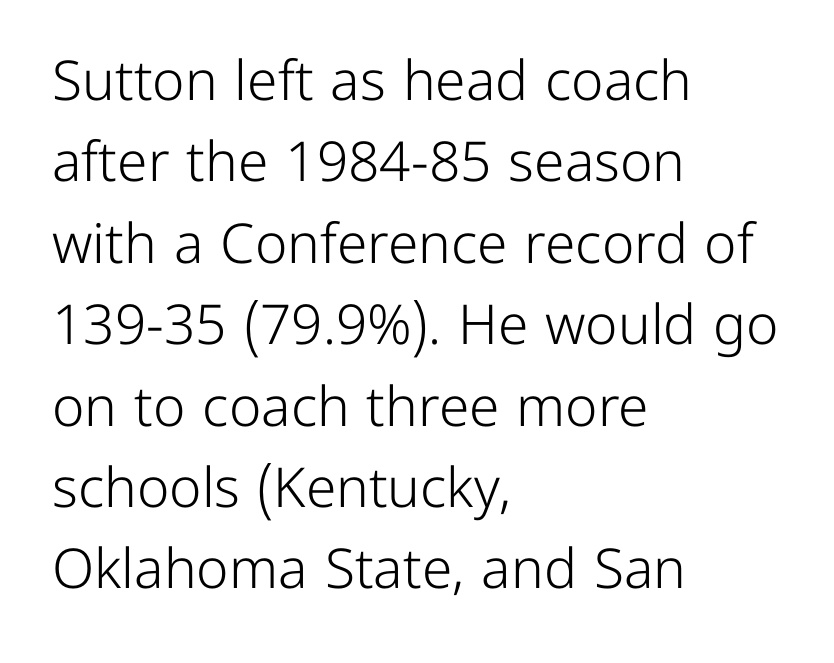
Unlike a traditional serif, this face leaves its strokes unadorned. Line beginnings align vertically; line endings do not. Here the designer chose a conventional face with non-uniform glyph widths. The foot of each line stays bare and open. Vertical stems look standard width or narrower in stroke. Observe the ordinary spacing: letters are neighbours, not strangers.
